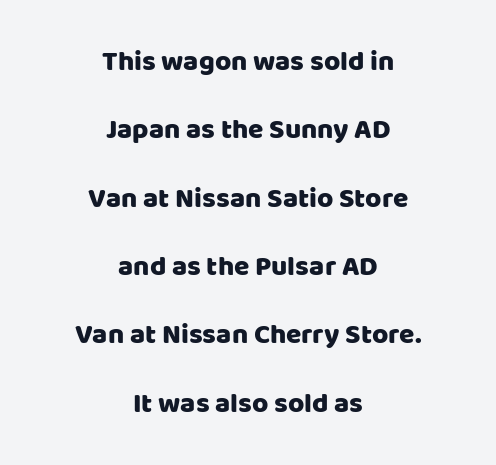
Q: Is the text italic (slanted)? A: No, it is upright.
Q: Is the typeface a serif or a sans-serif typeface? A: Sans-serif.
Q: Is the text underlined? A: No.
Q: How is the paragraph aligned? A: Centered.
Q: Is the spacing between letters normal or unusually wide? A: Normal.
Q: Is the spacing between lines tight, normal or loose? A: Loose.
Q: Width (condensed, normal, or wide)? A: Normal.
Q: Stroke contrast? A: Low.
Q: x-height? A: Large.
Q: Monospaced? A: No.
